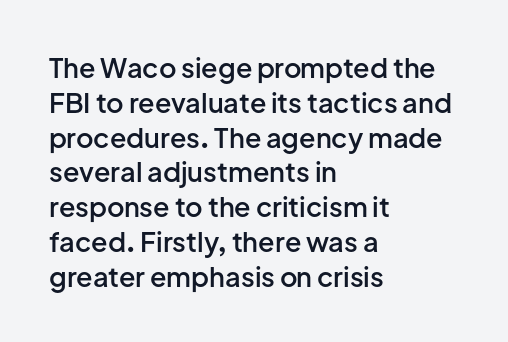
{"italic": "no", "bold": "semi", "underline": "no", "align": "left", "line_spacing": "normal", "line_spacing_ratio": 1.29, "letter_spacing": "normal", "letter_spacing_em": 0.0, "glyph_px": 27}
